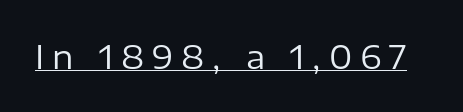
Q: Is the text bold? A: No.
Q: Is the text italic (slanted)? A: No, it is upright.
Q: Is the typeface a serif or a sans-serif typeface? A: Sans-serif.
Q: Is the text underlined? A: Yes.
Q: Is the spacing between letters normal or unusually wide? A: Unusually wide.
Q: Width (condensed, normal, or wide)? A: Normal.
Q: Stroke contrast? A: Low.
Q: x-height? A: Medium.
Q: Monospaced? A: No.
